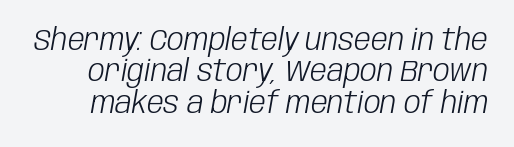
{"italic": "yes", "lean": "right", "slant_degrees": 10, "bold": "no", "weight": "light", "width": "condensed", "stroke_contrast": "low", "x_height": "large", "monospaced": "no", "underline": "no", "line_spacing": "tight", "line_spacing_ratio": 1.05, "letter_spacing": "normal", "letter_spacing_em": 0.0, "glyph_px": 30}
